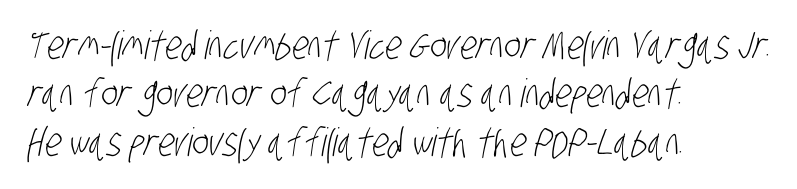
Q: Is the text bold? A: No.
Q: Is the typeface a serif or a sans-serif typeface? A: Sans-serif.
Q: Is the text underlined? A: No.
Q: How is the paragraph aligned? A: Left-aligned.
Q: Is the spacing between letters normal or unusually wide? A: Normal.
Q: Width (condensed, normal, or wide)? A: Condensed.
Q: Stroke contrast? A: Low.
Q: x-height? A: Large.
Q: Monospaced? A: No.
